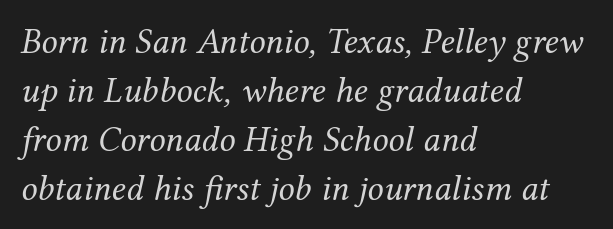
Rows of type keep a routine distance in the vertical direction. Is this a fixed-width face? No — the glyphs have proportional, varying widths. This reads as an unemphasized weight, regular at the heaviest. I'd call this a serif setting — the letters wear small feet. The passage is arranged the way most books set body copy — flush left. Glyph-to-glyph distance matches everyday printed text.
